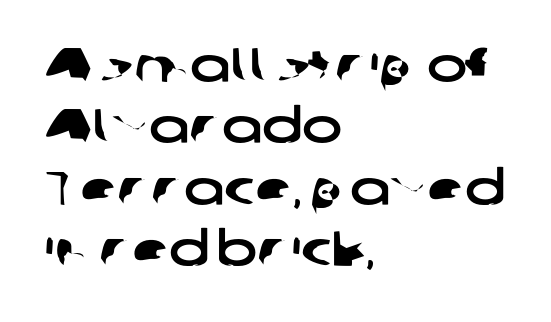
{"serif": "no", "width": "wide", "stroke_contrast": "low", "x_height": "medium", "monospaced": "no", "underline": "no", "align": "left", "line_spacing": "normal", "line_spacing_ratio": 1.28, "letter_spacing": "normal", "letter_spacing_em": 0.0, "glyph_px": 48}
